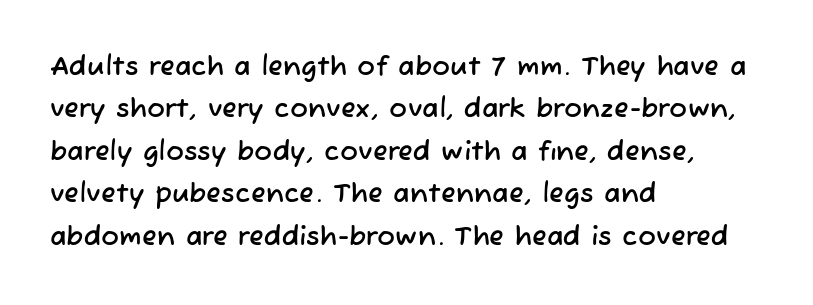
{"underline": "no", "align": "left", "line_spacing": "normal", "line_spacing_ratio": 1.57, "letter_spacing": "normal", "letter_spacing_em": 0.0, "glyph_px": 27}
